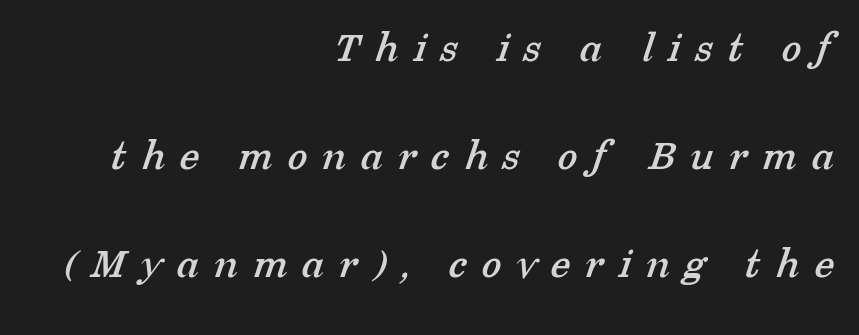
Q: Is the typeface a serif or a sans-serif typeface? A: Serif.
Q: Is the text underlined? A: No.
Q: How is the paragraph aligned? A: Right-aligned.
Q: Is the spacing between letters normal or unusually wide? A: Unusually wide.
Q: Is the spacing between lines tight, normal or loose? A: Loose.
Q: Width (condensed, normal, or wide)? A: Normal.
Q: Stroke contrast? A: Low.
Q: x-height? A: Medium.
Q: Monospaced? A: No.
